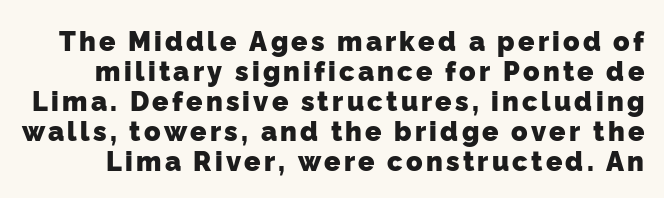
Q: Is the text bold? A: Yes.
Q: Is the text underlined? A: No.
Q: Is the spacing between lines tight, normal or loose? A: Tight.
